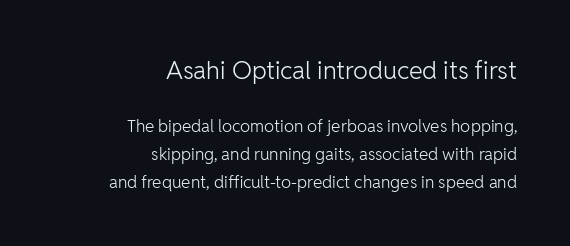
{"italic": "no", "bold": "no", "underline": "no", "align": "right", "line_spacing": "normal", "line_spacing_ratio": 1.64, "letter_spacing": "normal", "letter_spacing_em": 0.0, "larger_block": "first", "size_ratio": 1.47, "glyph_px": 25}
